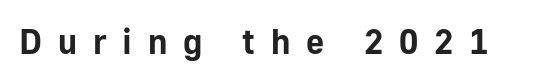
The image shows 35 px bold sans-serif type, upright; set unusually wide letter spacing (+0.45 em), not underlined; low stroke contrast and a medium x-height.
